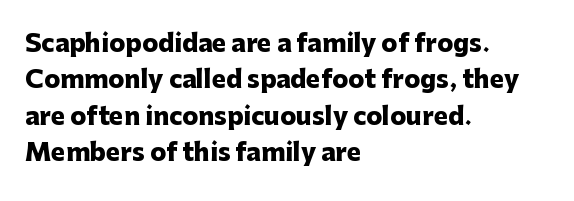
{"italic": "no", "bold": "yes", "underline": "no", "align": "left", "line_spacing": "normal", "line_spacing_ratio": 1.52, "letter_spacing": "normal", "letter_spacing_em": 0.0, "glyph_px": 24}
